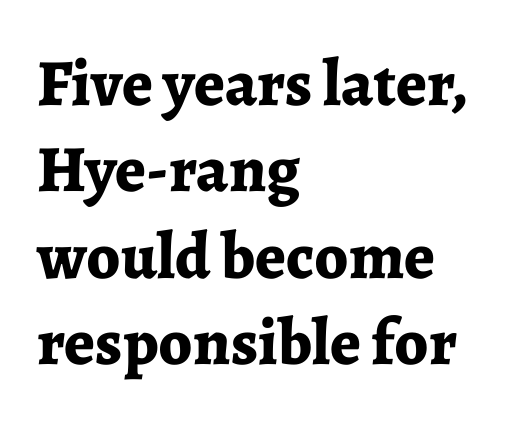
Q: Is the text bold? A: Yes.
Q: Is the text italic (slanted)? A: No, it is upright.
Q: Is the typeface a serif or a sans-serif typeface? A: Serif.
Q: Is the text underlined? A: No.
Q: How is the paragraph aligned? A: Left-aligned.
Q: Is the spacing between letters normal or unusually wide? A: Normal.
Q: Is the spacing between lines tight, normal or loose? A: Normal.
Q: Width (condensed, normal, or wide)? A: Normal.
Q: Stroke contrast? A: Low.
Q: x-height? A: Medium.
Q: Monospaced? A: No.
